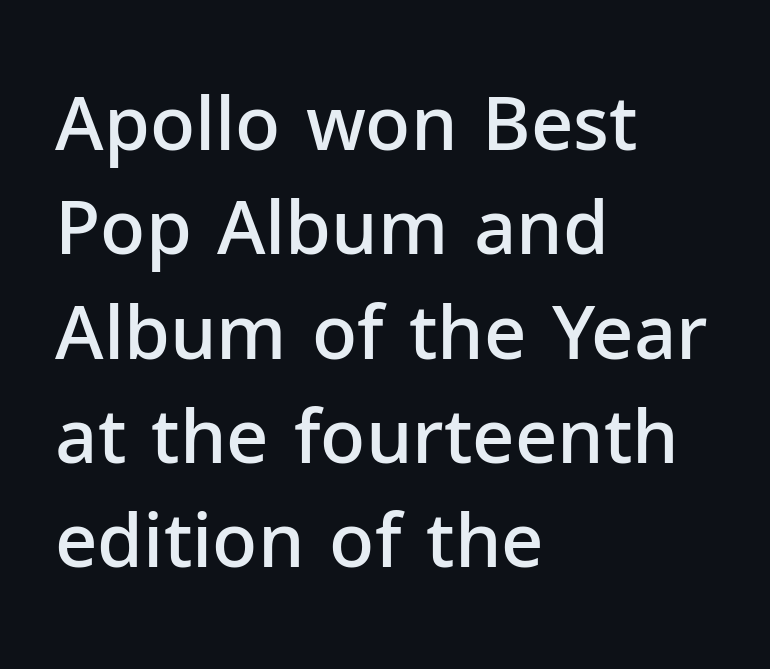
Visually the block forms a straight wall on the left and a jagged coastline on the right. The letters stand upright; this is a roman face. The tracking reads as untouched default to a designer's eye. Vertical spacing — default. Unlike a traditional serif, this face leaves its strokes unadorned.
